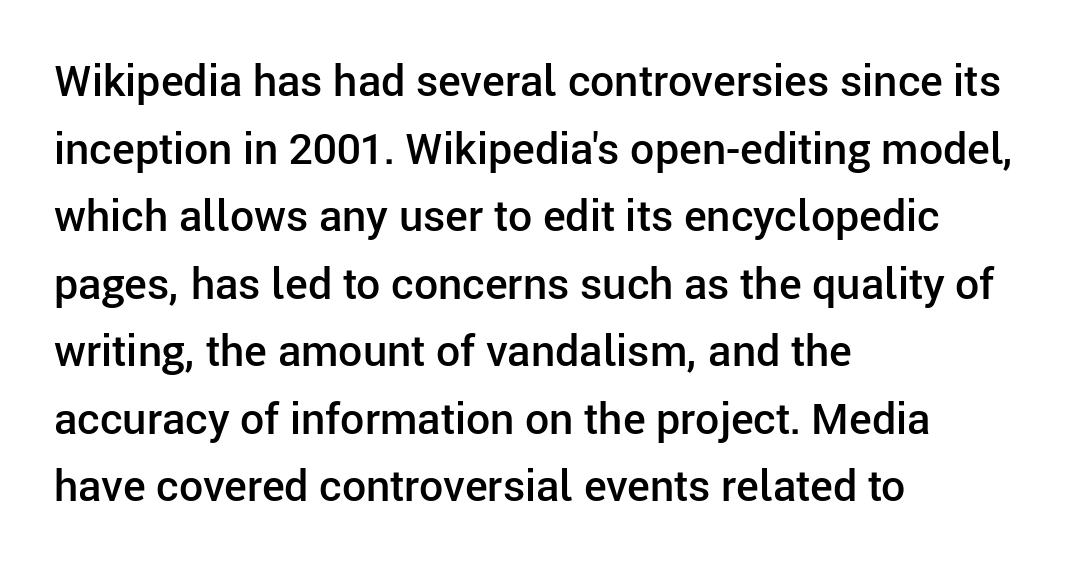
Q: Is the text bold? A: Semi-bold.
Q: Is the text italic (slanted)? A: No, it is upright.
Q: Is the typeface a serif or a sans-serif typeface? A: Sans-serif.
Q: Is the text underlined? A: No.
Q: How is the paragraph aligned? A: Left-aligned.
Q: Is the spacing between letters normal or unusually wide? A: Normal.
Q: Is the spacing between lines tight, normal or loose? A: Normal.
Q: Width (condensed, normal, or wide)? A: Normal.
Q: Stroke contrast? A: Low.
Q: x-height? A: Medium.
Q: Monospaced? A: No.
